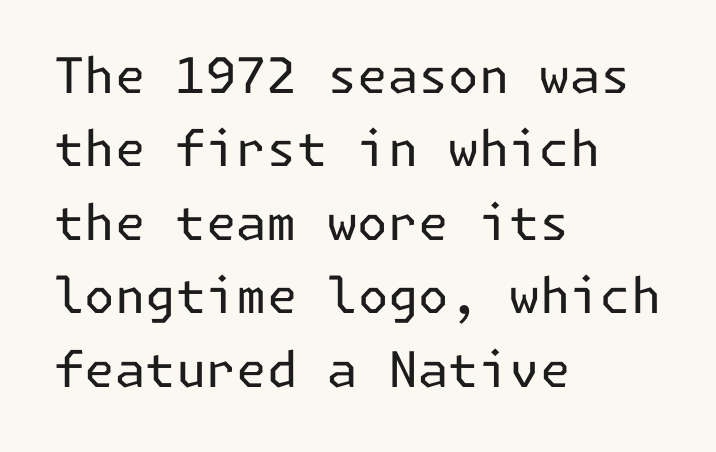
The image shows 49 px regular-weight sans-serif type, upright; set left-aligned, normal line spacing (1.5x), normal letter spacing, not underlined; low stroke contrast and a medium x-height.
